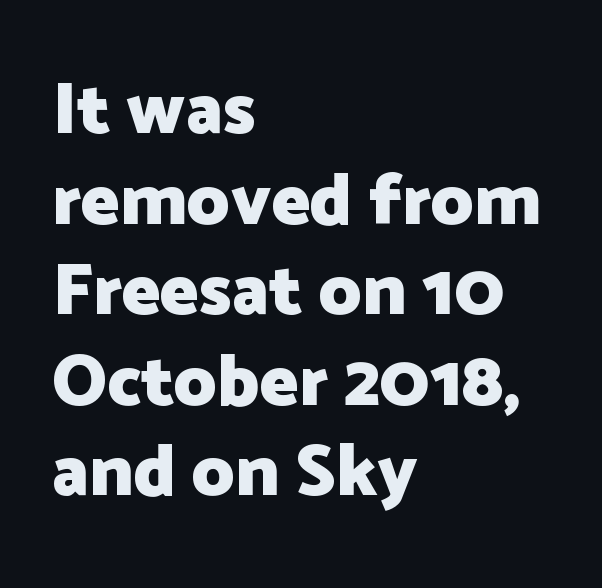
Q: Is the text bold? A: Yes.
Q: Is the text italic (slanted)? A: No, it is upright.
Q: Is the typeface a serif or a sans-serif typeface? A: Sans-serif.
Q: Is the text underlined? A: No.
Q: How is the paragraph aligned? A: Left-aligned.
Q: Is the spacing between letters normal or unusually wide? A: Normal.
Q: Width (condensed, normal, or wide)? A: Normal.
Q: Stroke contrast? A: Low.
Q: x-height? A: Medium.
Q: Monospaced? A: No.
